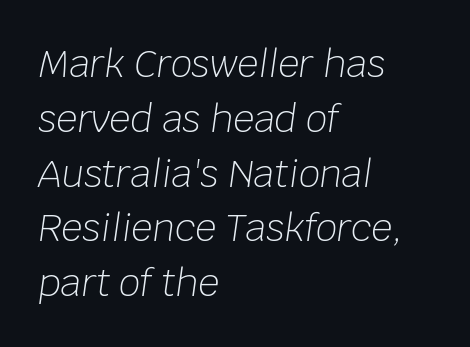
Q: Is the text bold? A: No.
Q: Is the text italic (slanted)? A: Yes, it leans right by about 8 degrees.
Q: Is the text underlined? A: No.
Q: How is the paragraph aligned? A: Left-aligned.
Q: Is the spacing between letters normal or unusually wide? A: Normal.
Q: Is the spacing between lines tight, normal or loose? A: Normal.
Q: Width (condensed, normal, or wide)? A: Normal.
Q: Stroke contrast? A: Low.
Q: x-height? A: Large.
Q: Monospaced? A: No.
